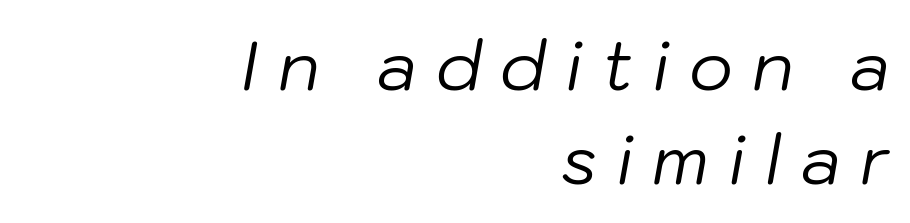
Q: Is the text bold? A: No.
Q: Is the text italic (slanted)? A: Yes, it leans right by about 10 degrees.
Q: Is the text underlined? A: No.
Q: How is the paragraph aligned? A: Right-aligned.
Q: Is the spacing between letters normal or unusually wide? A: Unusually wide.
Q: Is the spacing between lines tight, normal or loose? A: Normal.
Q: Width (condensed, normal, or wide)? A: Normal.
Q: Stroke contrast? A: Low.
Q: x-height? A: Medium.
Q: Monospaced? A: No.
